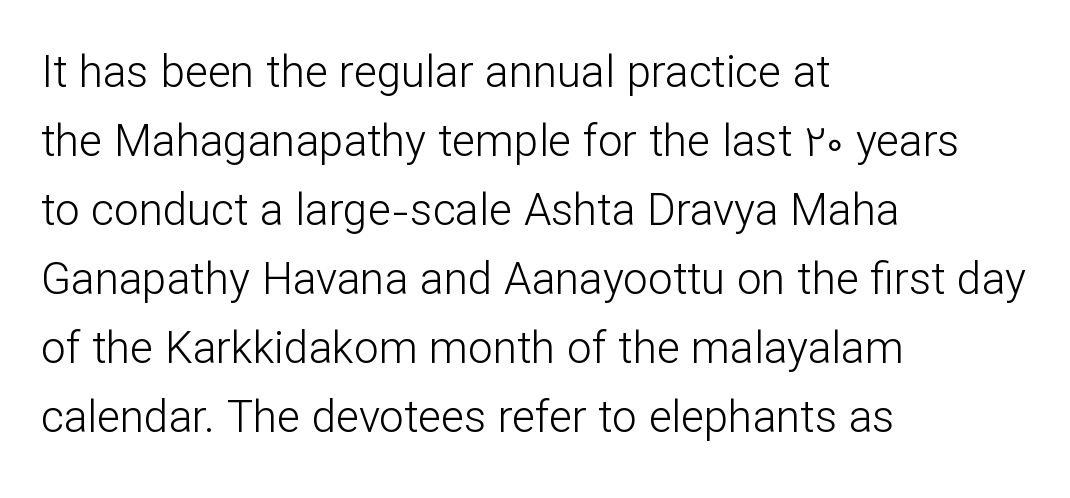
The image shows 44 px light sans-serif type, upright; set left-aligned, normal line spacing (1.57x), normal letter spacing, not underlined; low stroke contrast and a medium x-height.
